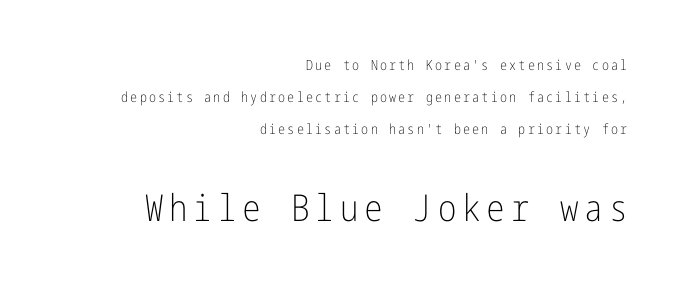
{"serif": "no", "italic": "no", "bold": "no", "weight": "light", "width": "condensed", "stroke_contrast": "low", "x_height": "medium", "underline": "no", "align": "right", "line_spacing": "loose", "line_spacing_ratio": 2.29, "larger_block": "second", "size_ratio": 2.64, "glyph_px": 37}
